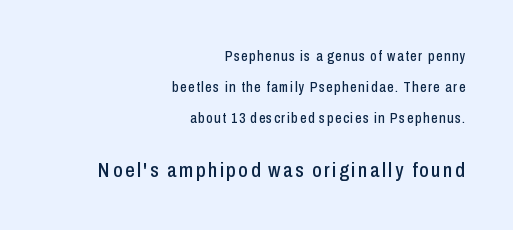
The image shows 21 px text type, upright; set right-aligned, loose line spacing (2.21x), not underlined; the second (bottom) block is 1.5x larger.
